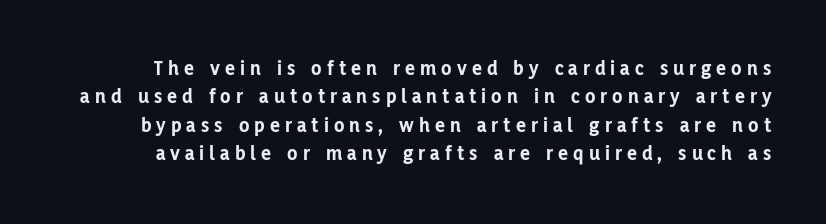
The image shows 21 px bold type, upright; set normal line spacing (1.35x), unusually wide letter spacing (+0.24 em), not underlined.
